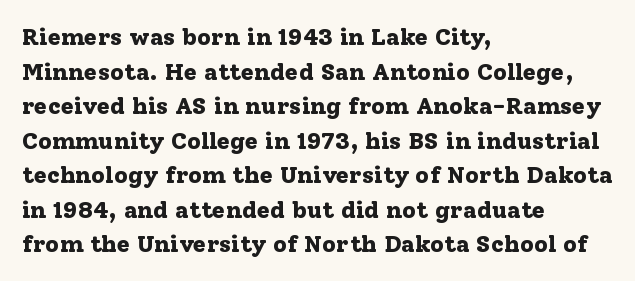
The image shows 24 px bold type, upright; set left-aligned, normal line spacing (1.44x), normal letter spacing, not underlined.
